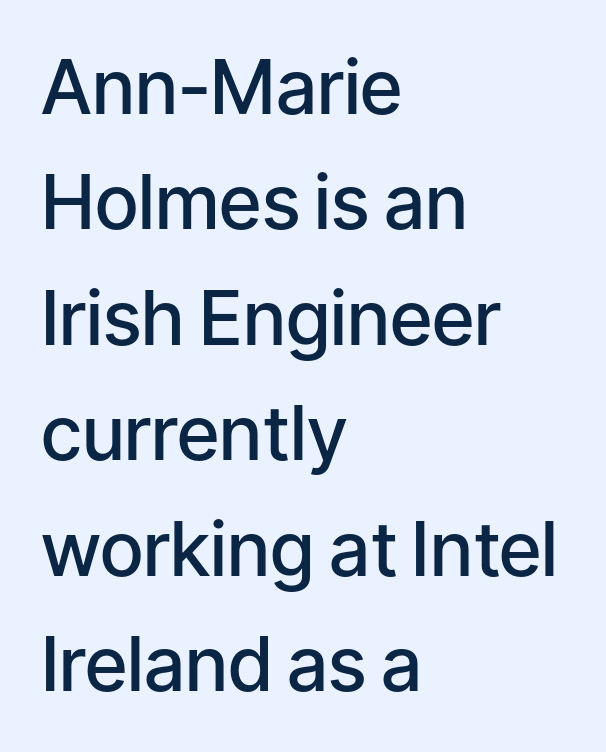
Q: Is the text bold? A: Semi-bold.
Q: Is the text italic (slanted)? A: No, it is upright.
Q: Is the typeface a serif or a sans-serif typeface? A: Sans-serif.
Q: Is the text underlined? A: No.
Q: How is the paragraph aligned? A: Left-aligned.
Q: Is the spacing between letters normal or unusually wide? A: Normal.
Q: Is the spacing between lines tight, normal or loose? A: Normal.
Q: Width (condensed, normal, or wide)? A: Normal.
Q: Stroke contrast? A: Low.
Q: x-height? A: Medium.
Q: Monospaced? A: No.
